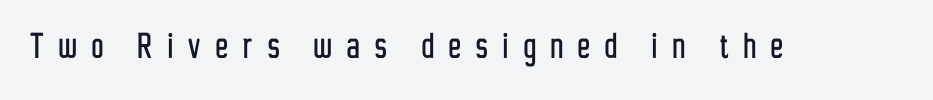
{"serif": "no", "italic": "no", "width": "condensed", "stroke_contrast": "low", "x_height": "medium", "monospaced": "no", "underline": "no", "letter_spacing": "wide", "letter_spacing_em": 0.37, "glyph_px": 41}
